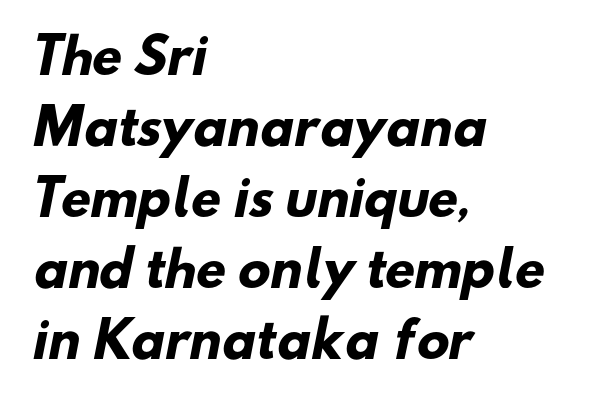
{"serif": "no", "bold": "yes", "weight": "heavy", "width": "normal", "stroke_contrast": "low", "x_height": "small", "monospaced": "no", "underline": "no", "align": "left", "line_spacing": "normal", "line_spacing_ratio": 1.48, "letter_spacing": "normal", "letter_spacing_em": 0.0, "glyph_px": 48}
